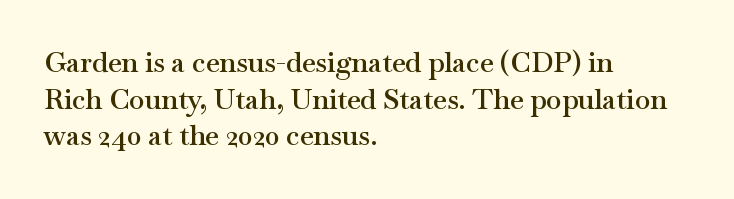
The image shows 28 px semibold, wide serif type, upright; set left-aligned, normal line spacing (1.31x), normal letter spacing, not underlined; medium stroke contrast and a small x-height.
